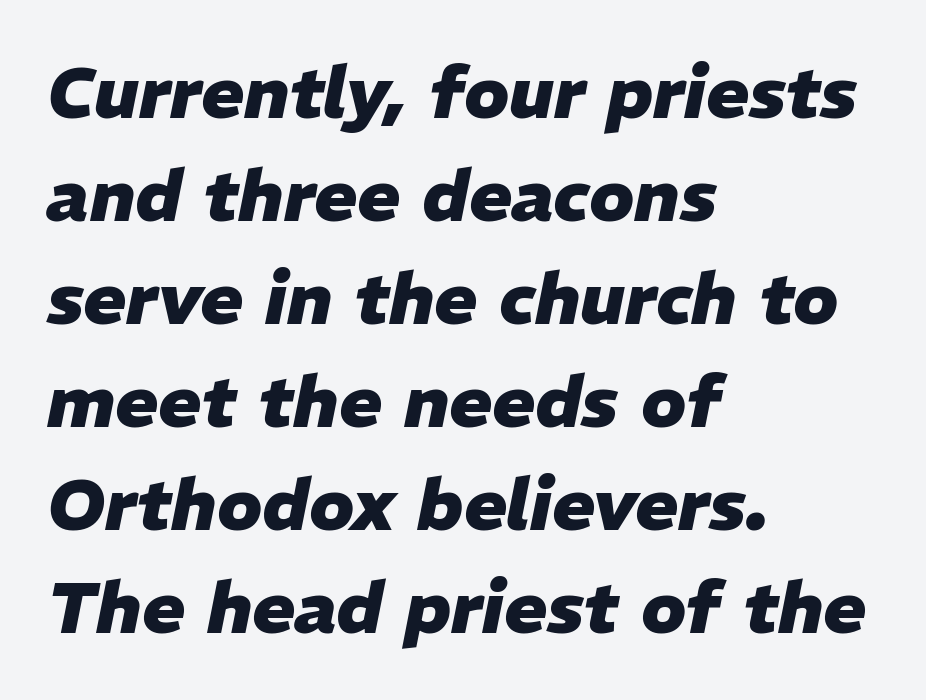
{"italic": "yes", "lean": "right", "slant_degrees": 11, "bold": "yes", "weight": "heavy", "width": "normal", "stroke_contrast": "low", "x_height": "medium", "monospaced": "no", "underline": "no", "align": "left", "line_spacing": "normal", "line_spacing_ratio": 1.43, "letter_spacing": "normal", "letter_spacing_em": 0.0, "glyph_px": 72}
